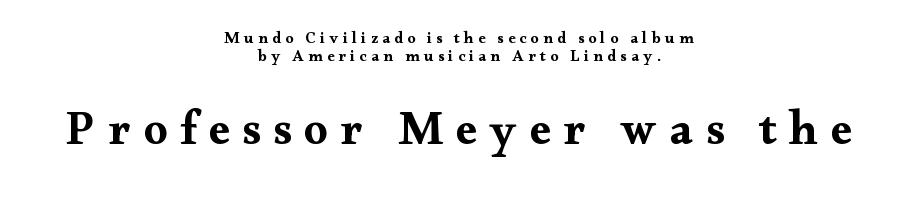
Horizontal alignment here is central, giving a formal, balanced look. Descenders hang freely into open space. Yep, those are serifs on the letters. The space between consecutive lines is stingy. How heavy is the stroke? Heavy — this is a bold.
